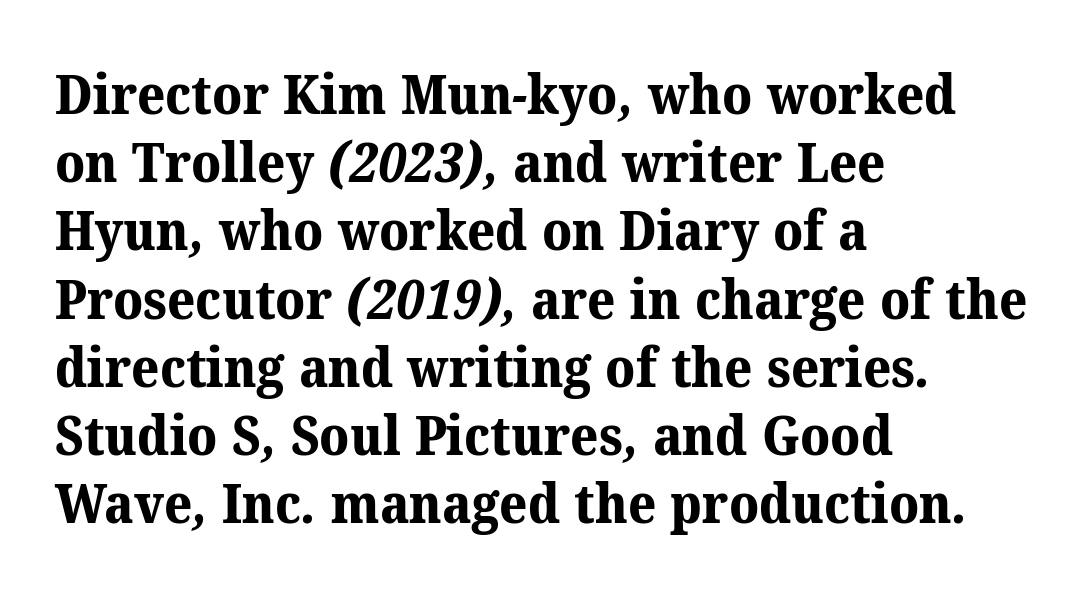
The image shows 55 px bold serif type; set left-aligned, line spacing 1.24x, normal letter spacing, not underlined; medium stroke contrast and a medium x-height.
